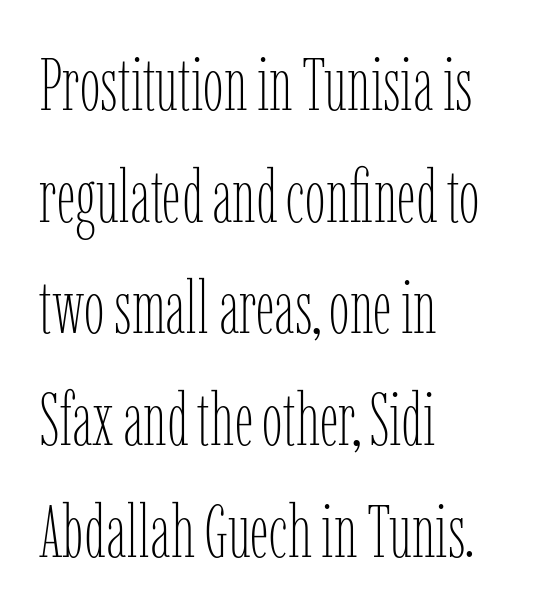
Q: Is the text bold? A: No.
Q: Is the text italic (slanted)? A: No, it is upright.
Q: Is the text underlined? A: No.
Q: How is the paragraph aligned? A: Left-aligned.
Q: Is the spacing between letters normal or unusually wide? A: Normal.
Q: Is the spacing between lines tight, normal or loose? A: Normal.
Q: Width (condensed, normal, or wide)? A: Condensed.
Q: Stroke contrast? A: Low.
Q: x-height? A: Medium.
Q: Monospaced? A: No.
